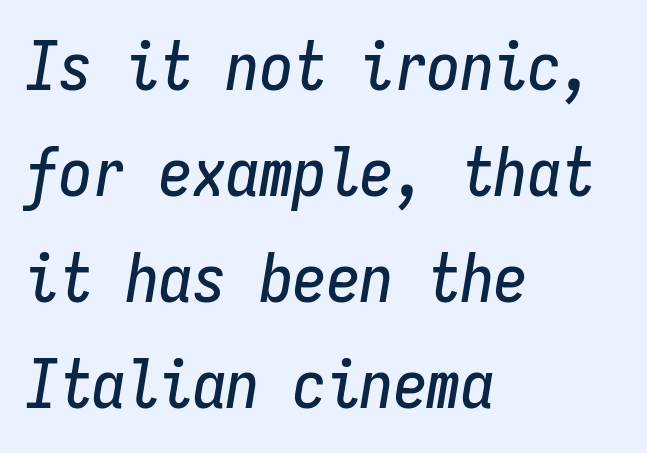
The image shows 67 px condensed type, italic (leaning right), monospaced; set left-aligned, normal line spacing (1.58x), normal letter spacing, not underlined; low stroke contrast and a medium x-height.
